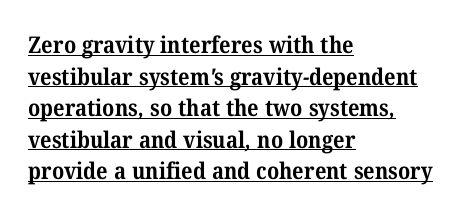
Does a line run under the words? Yes, clearly. In terms of leading, this rendering sits right in the middle. Between one letter and the next there's only the usual sliver of space. Which margin do the lines hug? The left one — the right edge is uneven. The glyphs have the mass of a bold cut.
